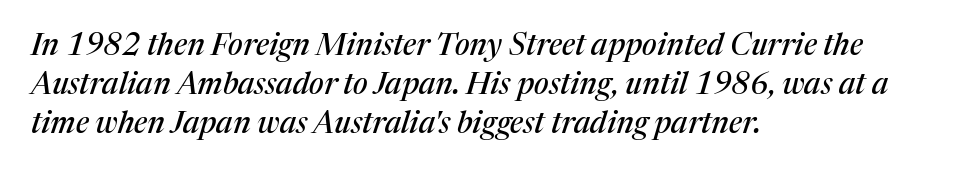
Q: Is the text italic (slanted)? A: Yes, it leans right by about 17 degrees.
Q: Is the typeface a serif or a sans-serif typeface? A: Serif.
Q: Is the text underlined? A: No.
Q: How is the paragraph aligned? A: Left-aligned.
Q: Is the spacing between letters normal or unusually wide? A: Normal.
Q: Is the spacing between lines tight, normal or loose? A: Normal.
Q: Width (condensed, normal, or wide)? A: Normal.
Q: Stroke contrast? A: Medium.
Q: x-height? A: Medium.
Q: Monospaced? A: No.
